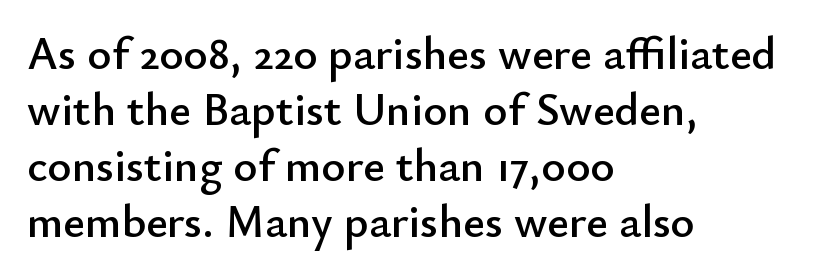
Short and long lines alike share a common starting point at left. It's the straight-up-and-down kind of type. Serifs: no, the terminals of the letterforms are clean. The space beneath each line is pristine and unruled. The passage shown is typed in a proportional face where columns would drift. The horizontal fit of the characters is conventional and even.
